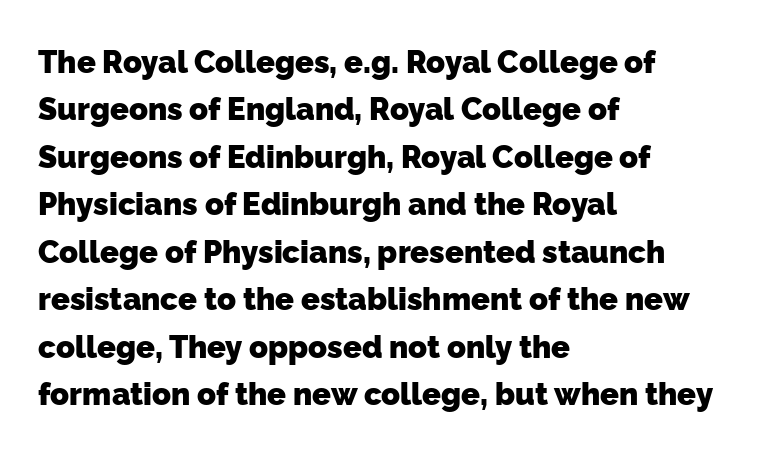
{"serif": "no", "bold": "yes", "weight": "heavy", "width": "normal", "stroke_contrast": "low", "x_height": "medium", "monospaced": "no", "underline": "no", "align": "left", "line_spacing": "normal", "line_spacing_ratio": 1.53, "letter_spacing": "normal", "letter_spacing_em": 0.0, "glyph_px": 31}
